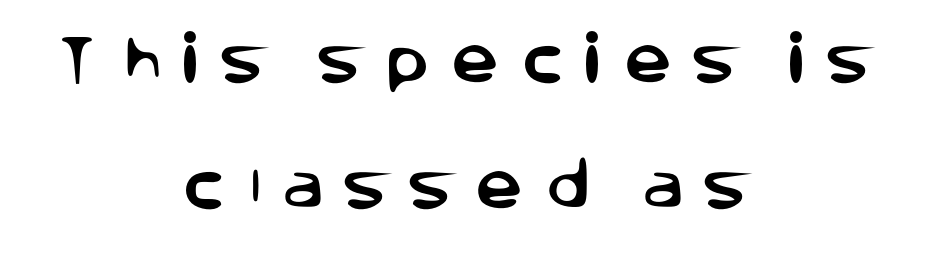
The typeface chosen for these lines omits serifs. Each letter keeps its own natural width here, so spacing adapts to shape. Quick note: underline off. This is roman type, the default non-slanted kind. These lines stack symmetrically, like a column narrowing and widening about its center. Rows of type keep a wide berth in the vertical direction.
